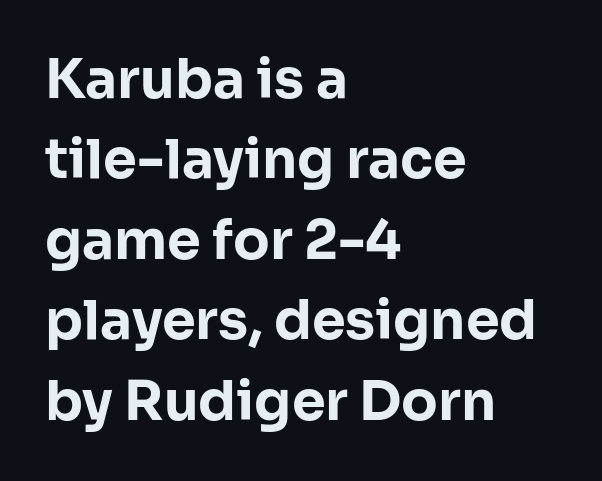
The image shows 54 px bold sans-serif type, upright; set left-aligned, normal line spacing (1.49x), normal letter spacing, not underlined; low stroke contrast and a medium x-height.
